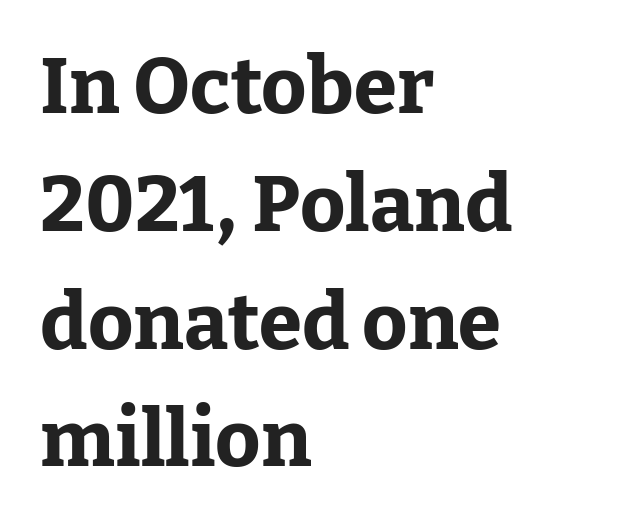
The image shows 78 px bold serif type, upright; set left-aligned, normal line spacing (1.51x), normal letter spacing, not underlined; low stroke contrast and a medium x-height.
